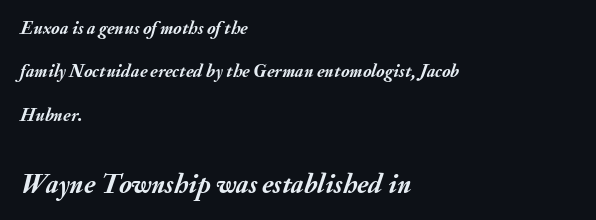
Q: Is the text bold? A: Yes.
Q: Is the text italic (slanted)? A: Yes, it leans right by about 20 degrees.
Q: Is the text underlined? A: No.
Q: How is the paragraph aligned? A: Left-aligned.
Q: Is the spacing between letters normal or unusually wide? A: Normal.
Q: Is the spacing between lines tight, normal or loose? A: Loose.
Q: Which block of text is set in a larger size, the first (top) or the second (bottom)? A: The second (bottom) one.
